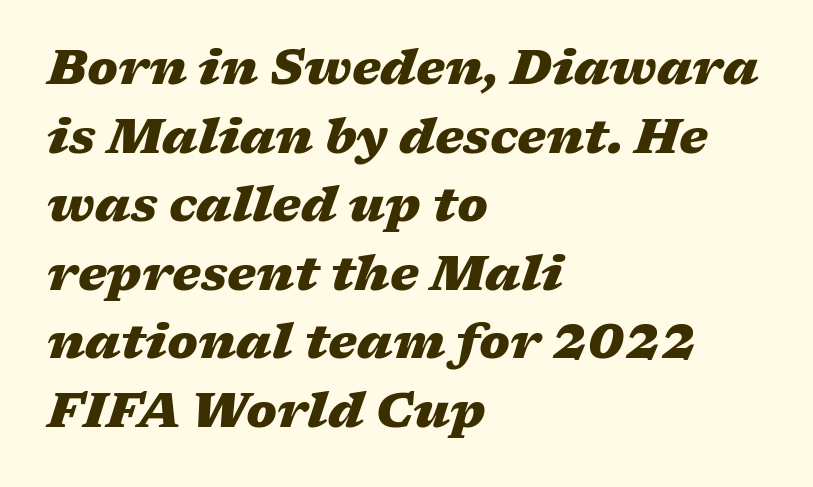
{"italic": "yes", "lean": "right", "slant_degrees": 17, "bold": "yes", "weight": "heavy", "width": "wide", "stroke_contrast": "medium", "x_height": "medium", "monospaced": "no", "underline": "no", "align": "left", "line_spacing": "normal", "line_spacing_ratio": 1.4, "letter_spacing": "normal", "letter_spacing_em": 0.0, "glyph_px": 49}
